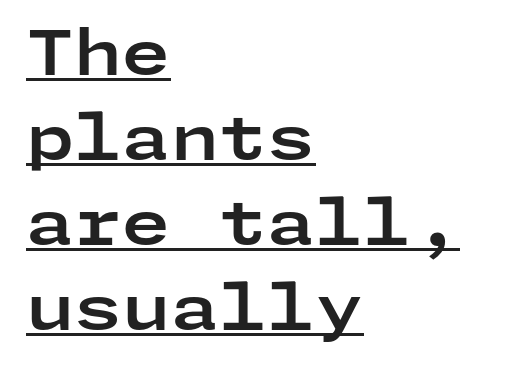
{"serif": "no", "italic": "no", "bold": "yes", "weight": "bold", "width": "wide", "stroke_contrast": "low", "x_height": "medium", "underline": "yes", "align": "left", "line_spacing": "normal", "line_spacing_ratio": 1.37, "letter_spacing": "normal", "letter_spacing_em": 0.0, "glyph_px": 62}
